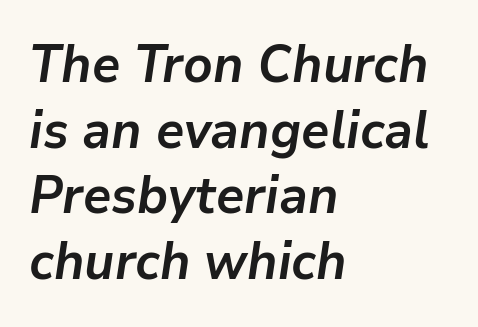
{"italic": "yes", "lean": "right", "slant_degrees": 9, "bold": "yes", "weight": "semibold", "width": "normal", "stroke_contrast": "low", "x_height": "medium", "monospaced": "no", "underline": "no", "align": "left", "line_spacing": "normal", "line_spacing_ratio": 1.26, "letter_spacing": "normal", "letter_spacing_em": 0.0, "glyph_px": 52}
